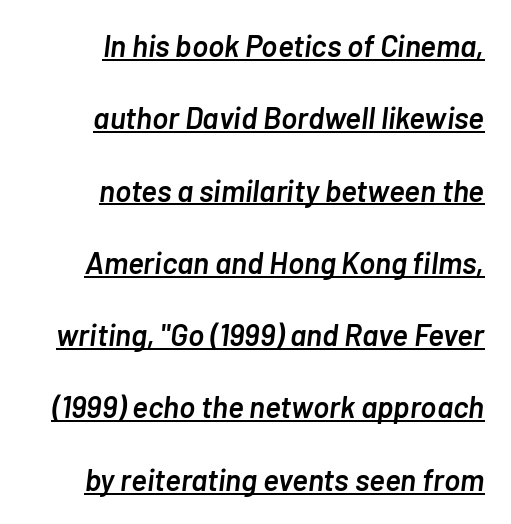
Q: Is the text bold? A: Semi-bold.
Q: Is the text italic (slanted)? A: Yes, it leans right by about 7 degrees.
Q: Is the text underlined? A: Yes.
Q: How is the paragraph aligned? A: Right-aligned.
Q: Is the spacing between letters normal or unusually wide? A: Normal.
Q: Is the spacing between lines tight, normal or loose? A: Loose.
Q: Width (condensed, normal, or wide)? A: Normal.
Q: Stroke contrast? A: Low.
Q: x-height? A: Medium.
Q: Monospaced? A: No.
